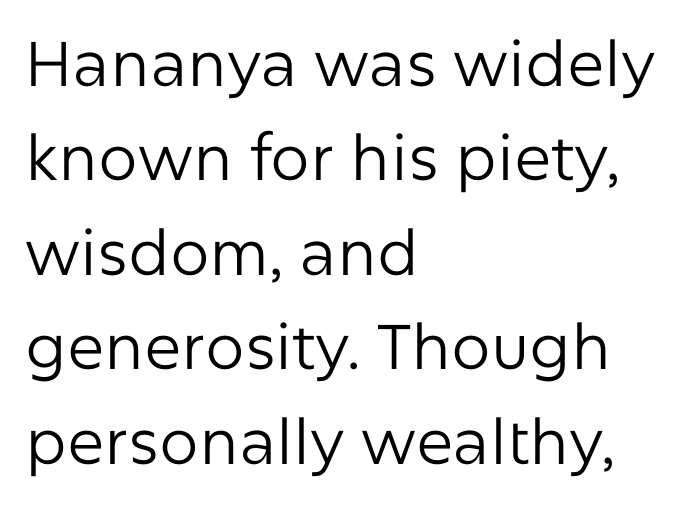
Q: Is the text bold? A: No.
Q: Is the text italic (slanted)? A: No, it is upright.
Q: Is the typeface a serif or a sans-serif typeface? A: Sans-serif.
Q: Is the text underlined? A: No.
Q: How is the paragraph aligned? A: Left-aligned.
Q: Is the spacing between letters normal or unusually wide? A: Normal.
Q: Is the spacing between lines tight, normal or loose? A: Normal.
Q: Width (condensed, normal, or wide)? A: Normal.
Q: Stroke contrast? A: Low.
Q: x-height? A: Medium.
Q: Monospaced? A: No.
